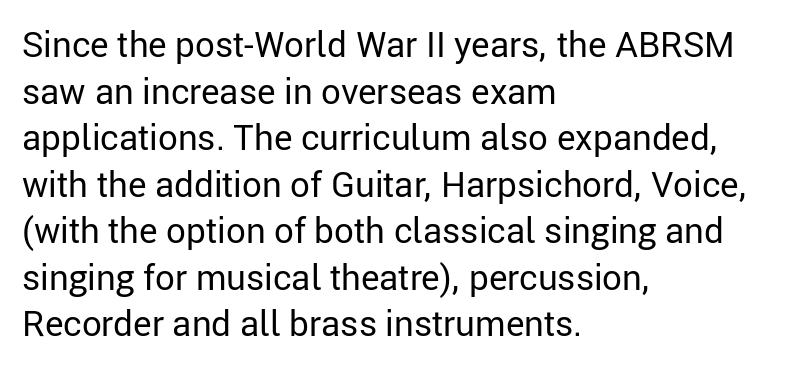
The image shows 35 px regular-weight sans-serif type, upright; set left-aligned, normal line spacing (1.33x), normal letter spacing, not underlined; low stroke contrast and a medium x-height.
